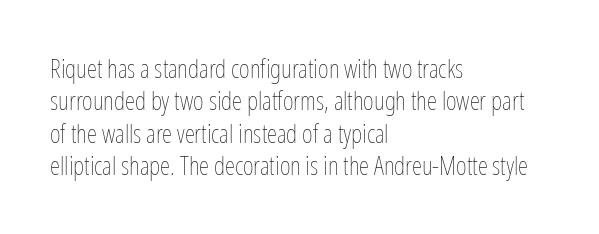
{"italic": "no", "bold": "no", "underline": "no", "align": "left", "line_spacing": "normal", "line_spacing_ratio": 1.25, "letter_spacing": "normal", "letter_spacing_em": 0.0, "glyph_px": 26}
